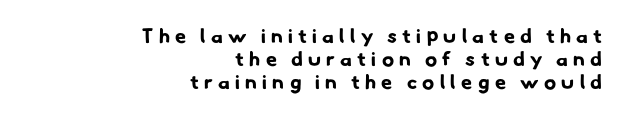
{"bold": "yes", "underline": "no", "align": "right", "line_spacing": "tight", "line_spacing_ratio": 1.14, "letter_spacing": "wide", "letter_spacing_em": 0.27, "glyph_px": 20}
